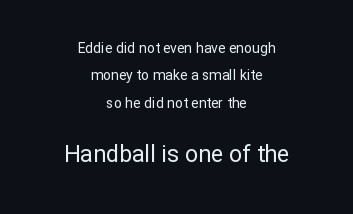
{"italic": "no", "bold": "no", "underline": "no", "align": "center", "line_spacing": "loose", "line_spacing_ratio": 1.95, "letter_spacing": "normal", "letter_spacing_em": 0.0, "larger_block": "second", "size_ratio": 1.64, "glyph_px": 23}
